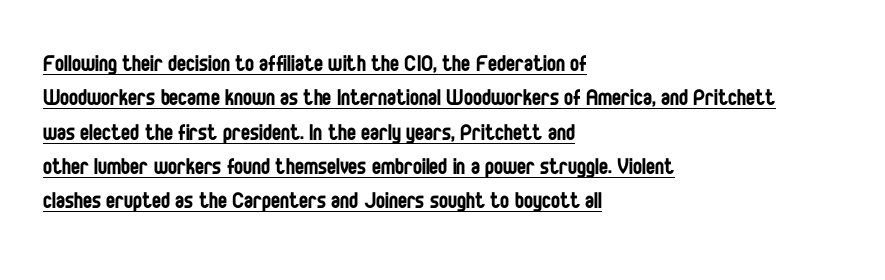
Q: Is the text bold? A: No.
Q: Is the text italic (slanted)? A: No, it is upright.
Q: Is the text underlined? A: Yes.
Q: How is the paragraph aligned? A: Left-aligned.
Q: Is the spacing between letters normal or unusually wide? A: Normal.
Q: Is the spacing between lines tight, normal or loose? A: Normal.
